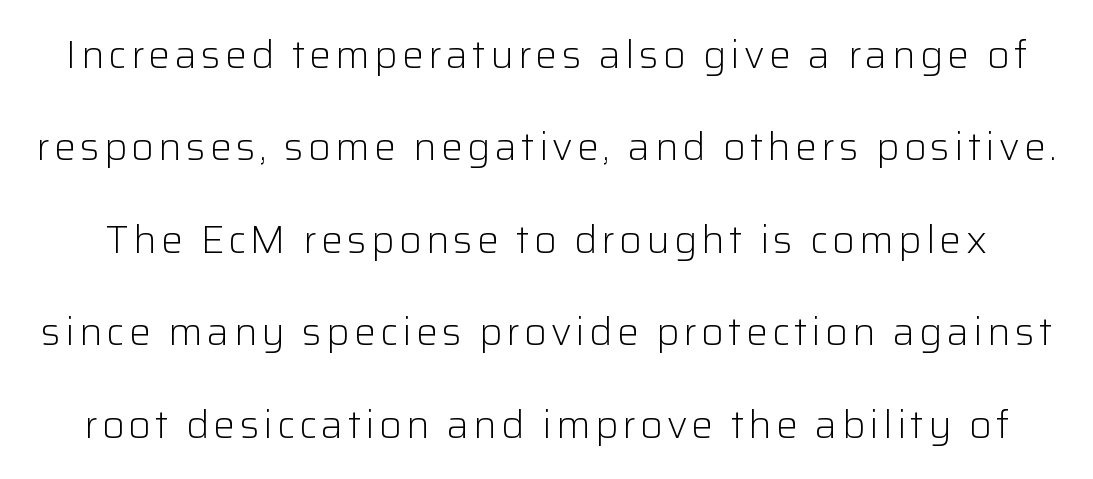
The characters display no serif detailing; their extremities are plain. Horizontal bands of white between lines are thick stripes. Underline: absent. Nothing heavy about these letters — not bold at all.
